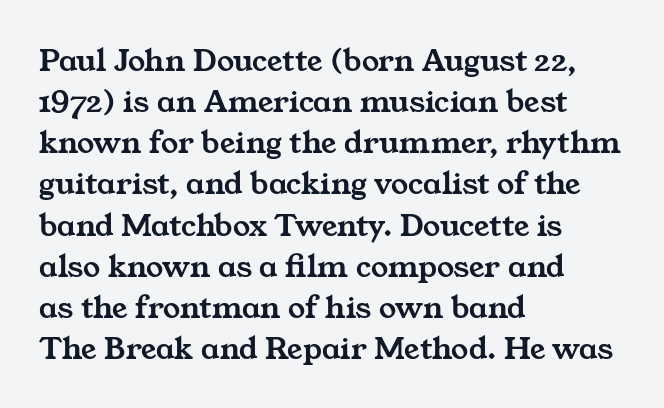
Q: Is the typeface a serif or a sans-serif typeface? A: Serif.
Q: Is the text underlined? A: No.
Q: How is the paragraph aligned? A: Left-aligned.
Q: Is the spacing between letters normal or unusually wide? A: Normal.
Q: Width (condensed, normal, or wide)? A: Wide.
Q: Stroke contrast? A: Medium.
Q: x-height? A: Medium.
Q: Monospaced? A: No.
